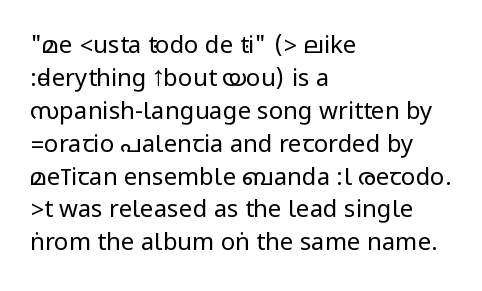
{"italic": "no", "bold": "no", "underline": "no", "align": "left", "line_spacing": "normal", "line_spacing_ratio": 1.37, "letter_spacing": "normal", "letter_spacing_em": 0.0, "glyph_px": 24}
